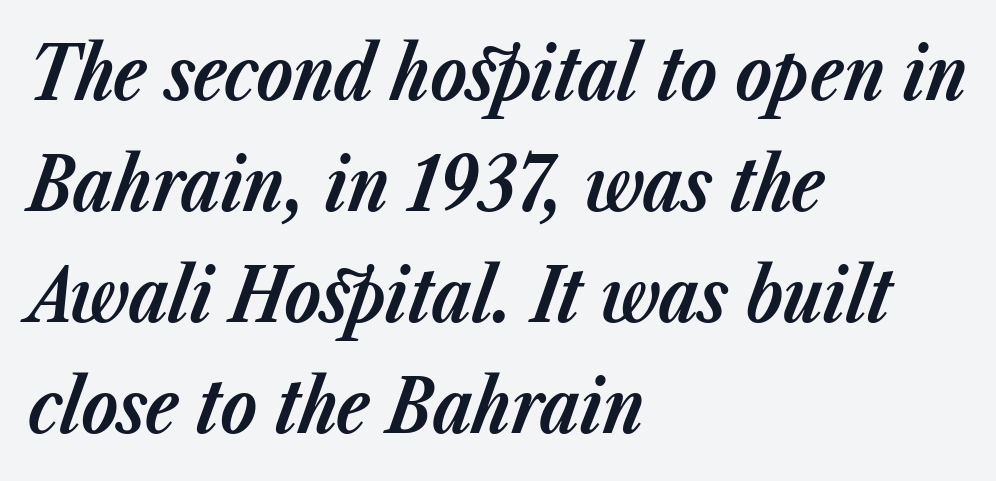
{"italic": "yes", "lean": "right", "slant_degrees": 23, "bold": "yes", "weight": "bold", "width": "normal", "stroke_contrast": "low", "x_height": "medium", "monospaced": "no", "underline": "no", "align": "left", "line_spacing": "normal", "line_spacing_ratio": 1.5, "letter_spacing": "normal", "letter_spacing_em": 0.0, "glyph_px": 74}
